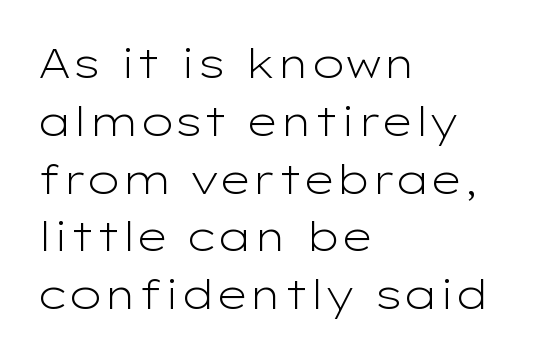
The image shows 41 px light, wide sans-serif type, upright; set left-aligned, normal line spacing (1.41x), normal letter spacing, not underlined; low stroke contrast and a medium x-height.
